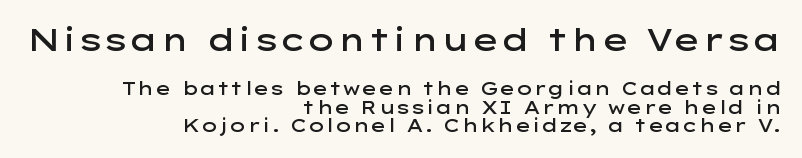
The image shows 31 px semibold, wide sans-serif type, upright; set right-aligned, tight line spacing (1.04x), normal letter spacing, not underlined; the first (top) block is 1.72x larger; low stroke contrast and a medium x-height.
